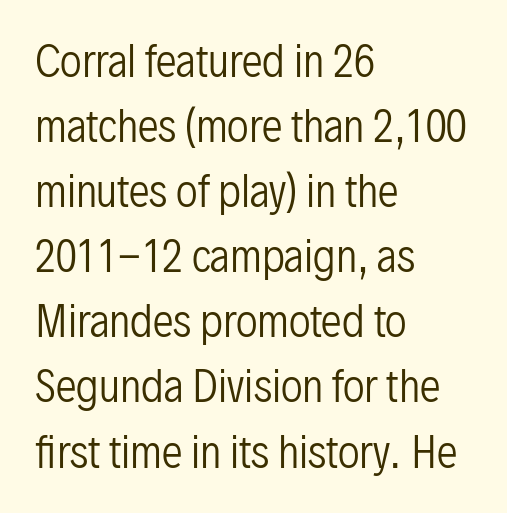
Honestly, the row spacing looks completely unremarkable. Is this a fixed-width face? No — the glyphs have proportional, varying widths. This is not heavy type; no bold has been used. Examine the stroke ends and you'll find no serifs.
